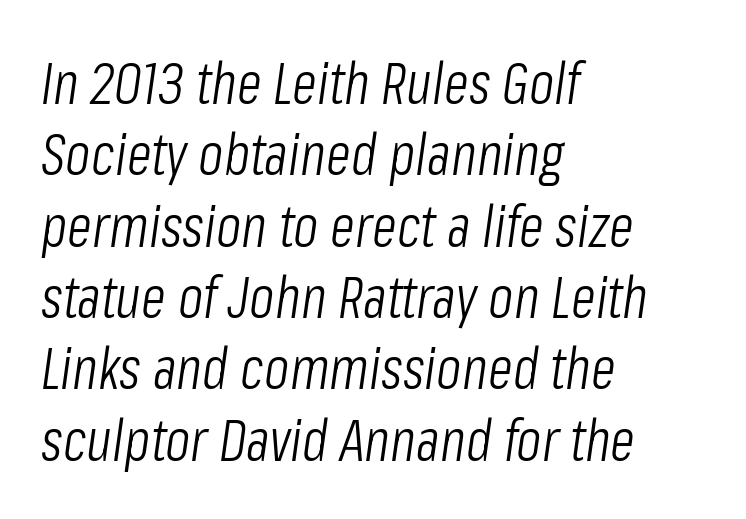
{"italic": "yes", "lean": "right", "slant_degrees": 8, "bold": "no", "weight": "light", "width": "condensed", "stroke_contrast": "low", "x_height": "medium", "monospaced": "no", "underline": "no", "align": "left", "line_spacing_ratio": 1.23, "letter_spacing": "normal", "letter_spacing_em": 0.0, "glyph_px": 58}
